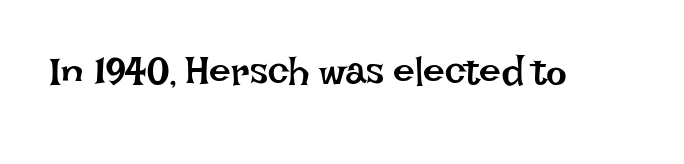
A typesetter would call this zero additional tracking. The foot of each line stays bare and open. The axis of the letterforms is exactly vertical. Think of a printed novel: that variable character pitch is what you see here.
